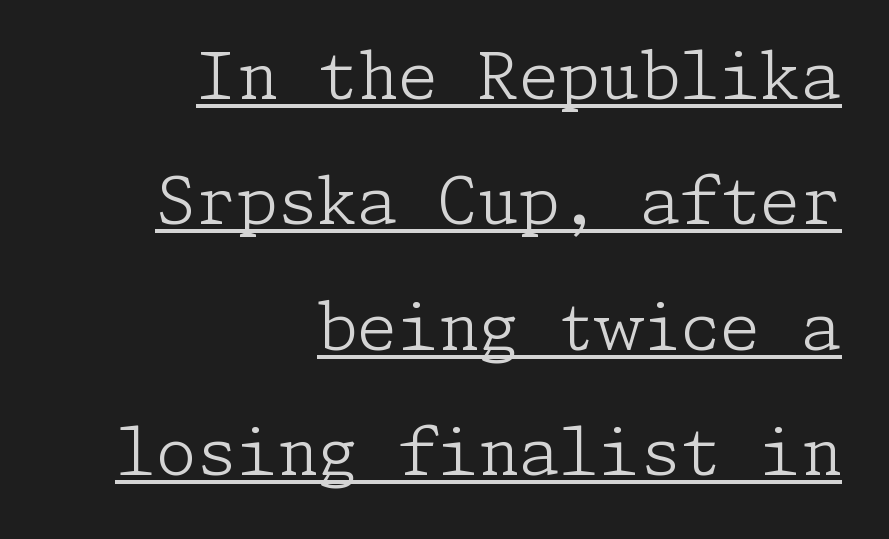
{"serif": "yes", "italic": "no", "bold": "no", "weight": "light", "width": "normal", "stroke_contrast": "low", "x_height": "medium", "underline": "yes", "align": "right", "line_spacing": "loose", "line_spacing_ratio": 1.93, "letter_spacing": "normal", "letter_spacing_em": 0.0, "glyph_px": 65}
